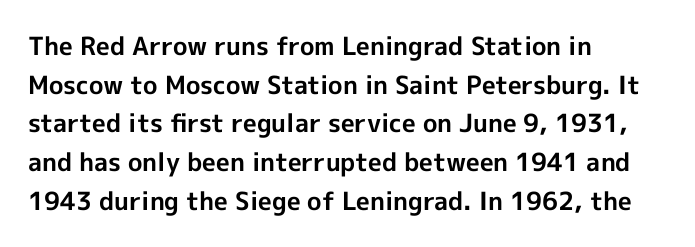
Q: Is the text bold? A: Yes.
Q: Is the text italic (slanted)? A: No, it is upright.
Q: Is the text underlined? A: No.
Q: How is the paragraph aligned? A: Left-aligned.
Q: Is the spacing between letters normal or unusually wide? A: Normal.
Q: Is the spacing between lines tight, normal or loose? A: Normal.
